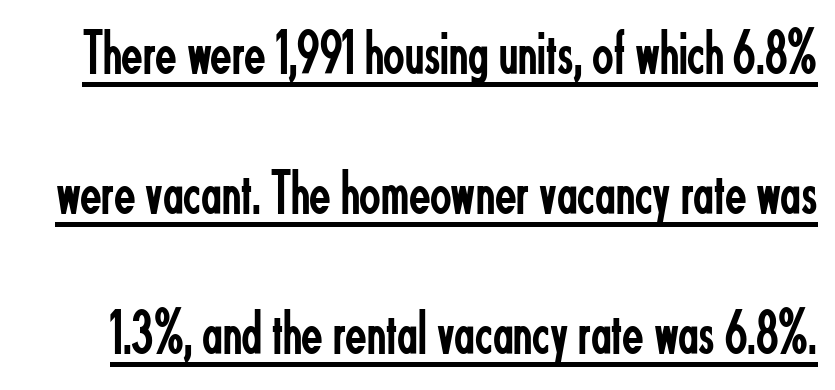
Q: Is the text bold? A: No.
Q: Is the text italic (slanted)? A: No, it is upright.
Q: Is the typeface a serif or a sans-serif typeface? A: Sans-serif.
Q: Is the text underlined? A: Yes.
Q: Is the spacing between letters normal or unusually wide? A: Normal.
Q: Is the spacing between lines tight, normal or loose? A: Loose.
Q: Width (condensed, normal, or wide)? A: Condensed.
Q: Stroke contrast? A: Low.
Q: x-height? A: Small.
Q: Monospaced? A: No.
